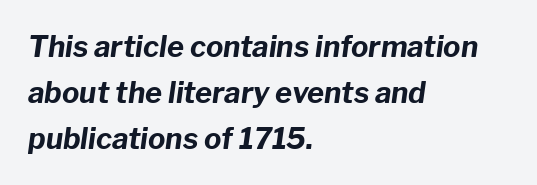
The words here are not underlined. Tracking here is standard; glyphs follow each other at the usual distance. Leading matches the norm, producing a regular column. The typography opts for an oblique posture over an upright one. Do the characters align in a grid? No, the font is proportional. The rag falls on the right side of this text block.
